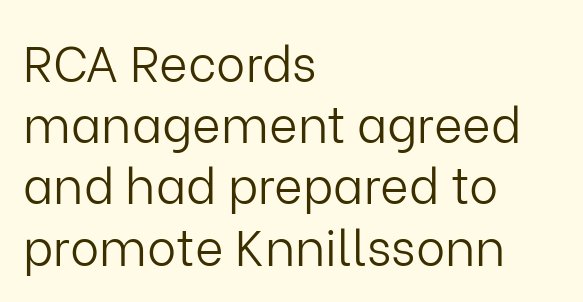
A normal amount of white space separates one row of letters from the next. Underlining? Definitely not there. The weight tops out at a normal text grade. The lettering stays uniformly vertical, giving the passage a roman look. This sample is left-justified, so line endings fall wherever the words run out. Default kerning and tracking; the words read as compact shapes.
